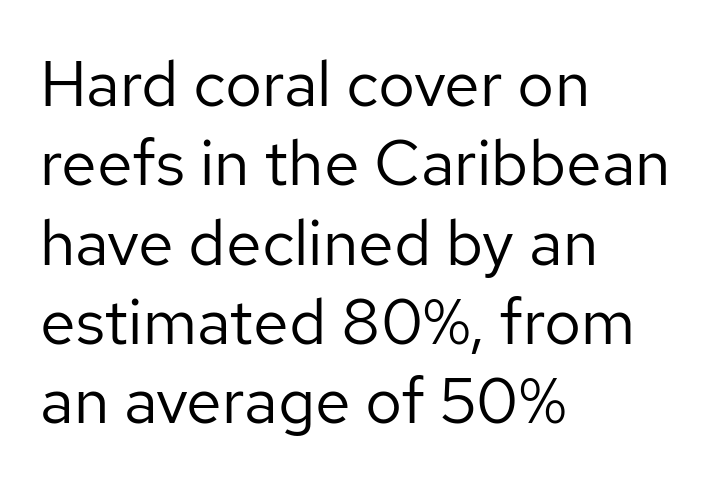
The image shows 64 px regular-weight sans-serif type, upright; set left-aligned, line spacing 1.24x, normal letter spacing, not underlined; low stroke contrast and a medium x-height.
